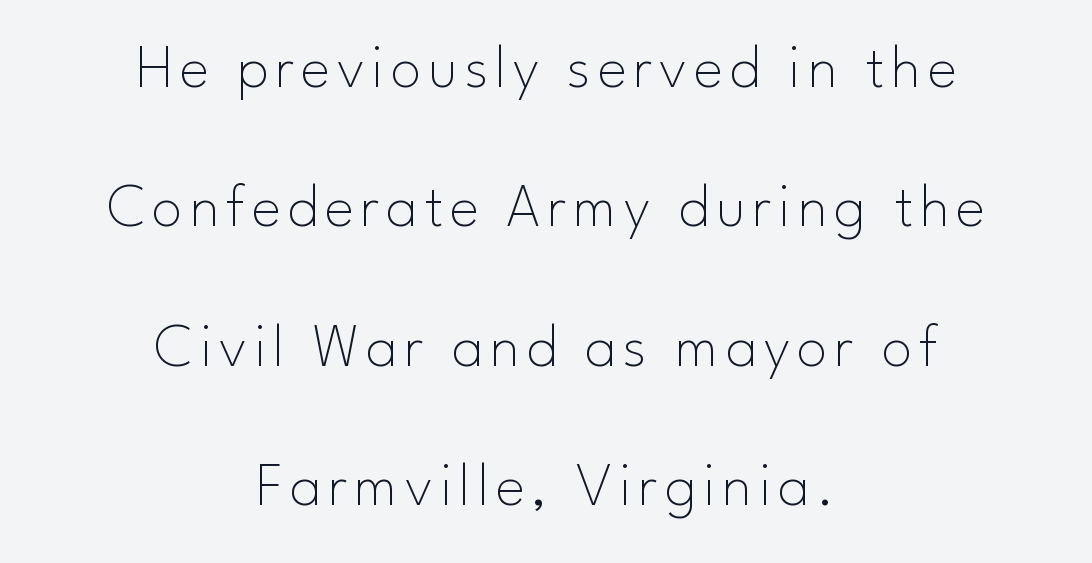
The image shows 62 px thin sans-serif type, upright; set centered, loose line spacing (2.25x), not underlined; low stroke contrast and a small x-height.
